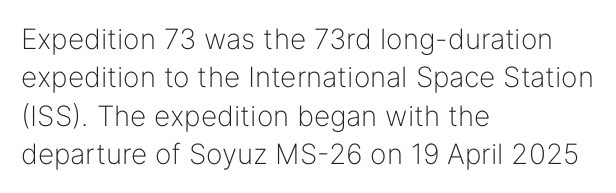
Casual observation: everything's shoved over to the left. Stroke mass is kept to a normal reading level or below. The letterforms sit shoulder to shoulder at normal distance. How would I describe the line gaps? Plain and ordinary. A roman cut, with each character standing at attention. Do the characters align in a grid? No, the font is proportional.
